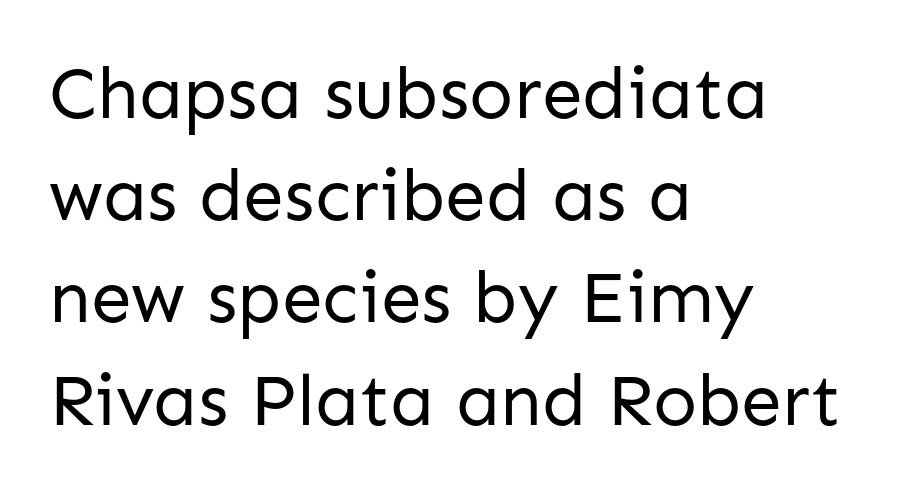
In CSS terms this would be text-align: left. This is the regular roman posture of the typeface. The passage shown is not underscored anywhere. Is this a fixed-width face? No — the glyphs have proportional, varying widths.
